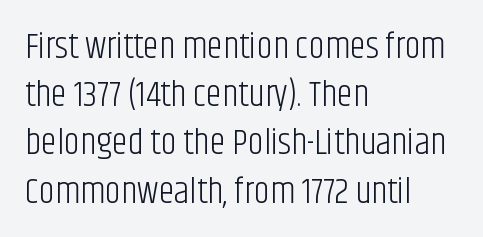
The letters advance in unequal steps, a hallmark of proportional type. Leftover space on each line is placed entirely after the last word. Check where the strokes stop: nothing finishes them off — pure sans. In terms of leading, this rendering sits right in the middle.
